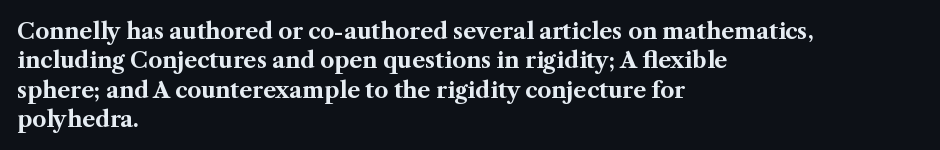
Every character sits straight up, as roman type does. Visually the block forms a straight wall on the left and a jagged coastline on the right. I'd describe the lettering as bold — thick and assertive. Unmarked baselines from the first word to the last.
